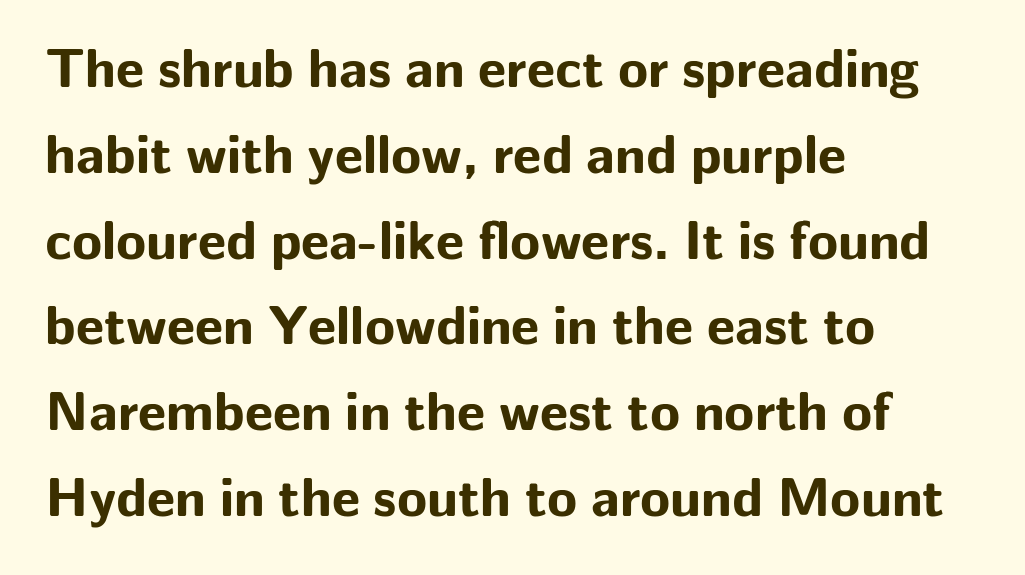
No extra tracking has been applied to these lines. The glyphs in this specimen are sans serif. All the whitespace from short lines collects on the right. Glance below the letters and you will spot only blank space. Chunky letters — that's bold for sure.
